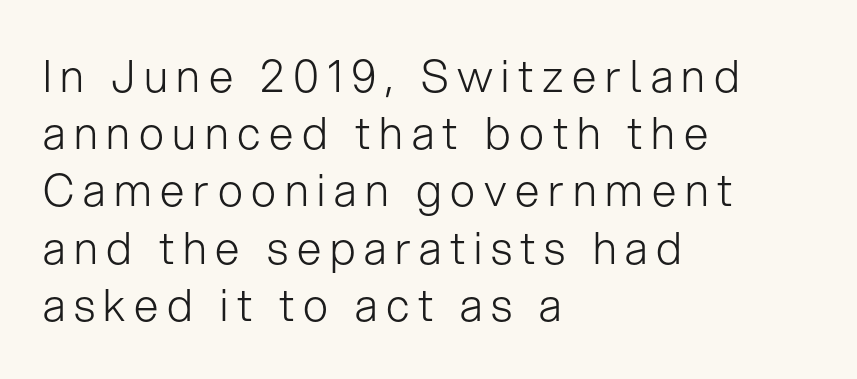
Q: Is the text bold? A: No.
Q: Is the text italic (slanted)? A: No, it is upright.
Q: Is the typeface a serif or a sans-serif typeface? A: Sans-serif.
Q: Is the text underlined? A: No.
Q: How is the paragraph aligned? A: Left-aligned.
Q: Is the spacing between letters normal or unusually wide? A: Unusually wide.
Q: Is the spacing between lines tight, normal or loose? A: Normal.
Q: Width (condensed, normal, or wide)? A: Normal.
Q: Stroke contrast? A: Low.
Q: x-height? A: Medium.
Q: Monospaced? A: No.
